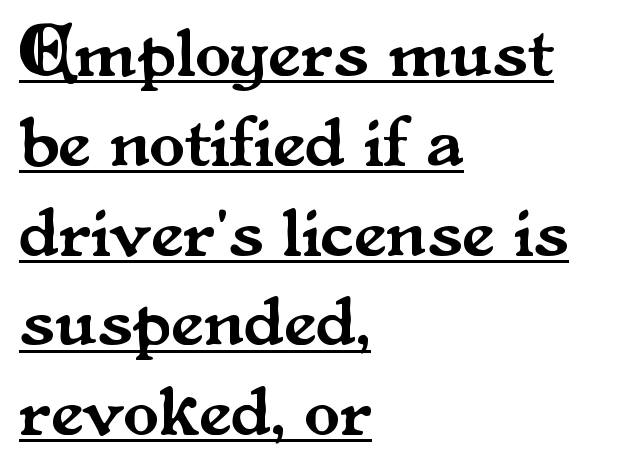
The image shows 73 px serif type, upright; set left-aligned, line spacing 1.23x, normal letter spacing, underlined; medium stroke contrast and a small x-height.
